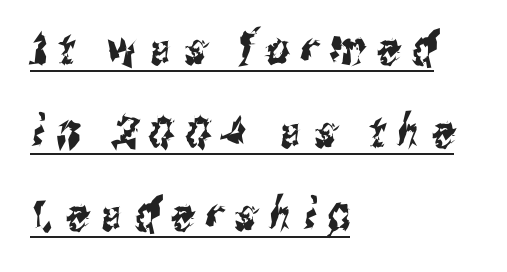
A typesetter would call this proportional, since set widths differ per character. Grotesque or geometric, the face here clearly has no serifs. The words here are underlined. Look at the tracking — it's clearly loosened, letters drifting apart.
